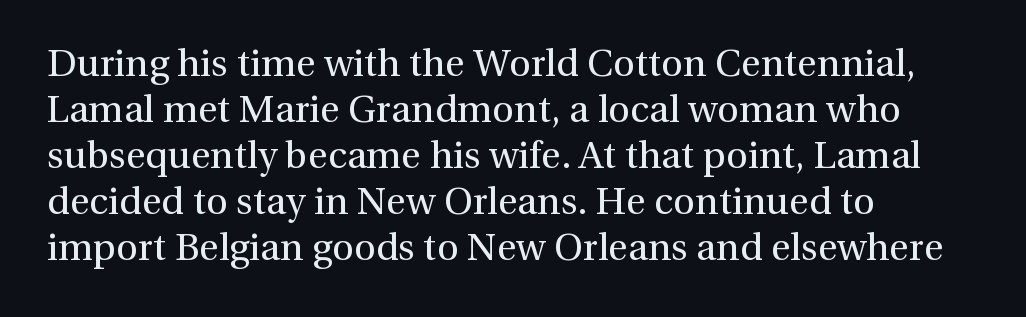
{"serif": "yes", "italic": "no", "bold": "no", "weight": "regular", "width": "normal", "x_height": "medium", "monospaced": "no", "underline": "no", "align": "left", "line_spacing_ratio": 1.21, "letter_spacing": "normal", "letter_spacing_em": 0.0, "glyph_px": 38}
